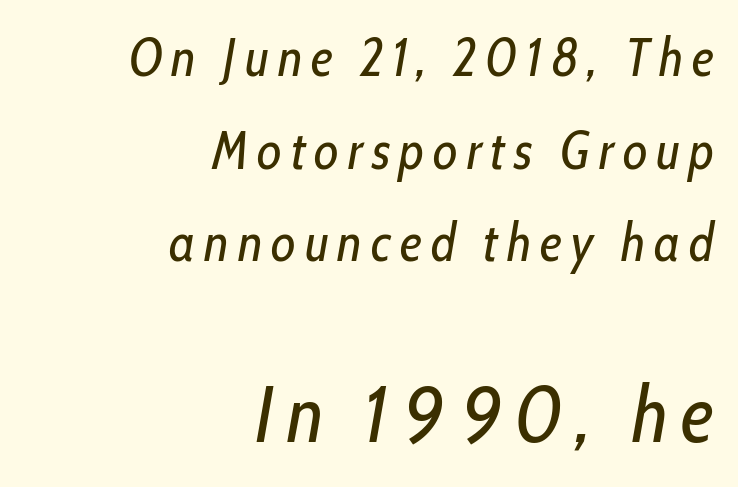
Q: Is the text bold? A: No.
Q: Is the text italic (slanted)? A: Yes, it leans right by about 10 degrees.
Q: Is the text underlined? A: No.
Q: How is the paragraph aligned? A: Right-aligned.
Q: Which block of text is set in a larger size, the first (top) or the second (bottom)? A: The second (bottom) one.
Q: Width (condensed, normal, or wide)? A: Condensed.
Q: Stroke contrast? A: Low.
Q: x-height? A: Medium.
Q: Monospaced? A: No.
